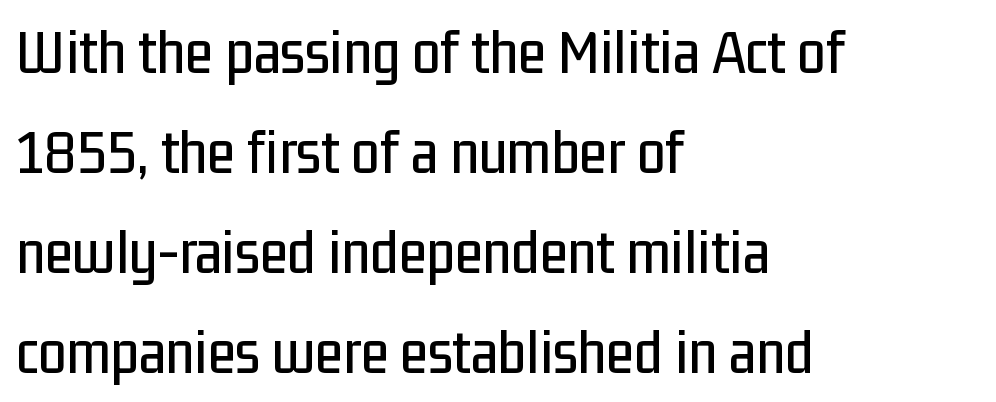
The image shows 64 px condensed sans-serif type, upright; set left-aligned, normal line spacing (1.56x), normal letter spacing, not underlined; low stroke contrast and a medium x-height.
